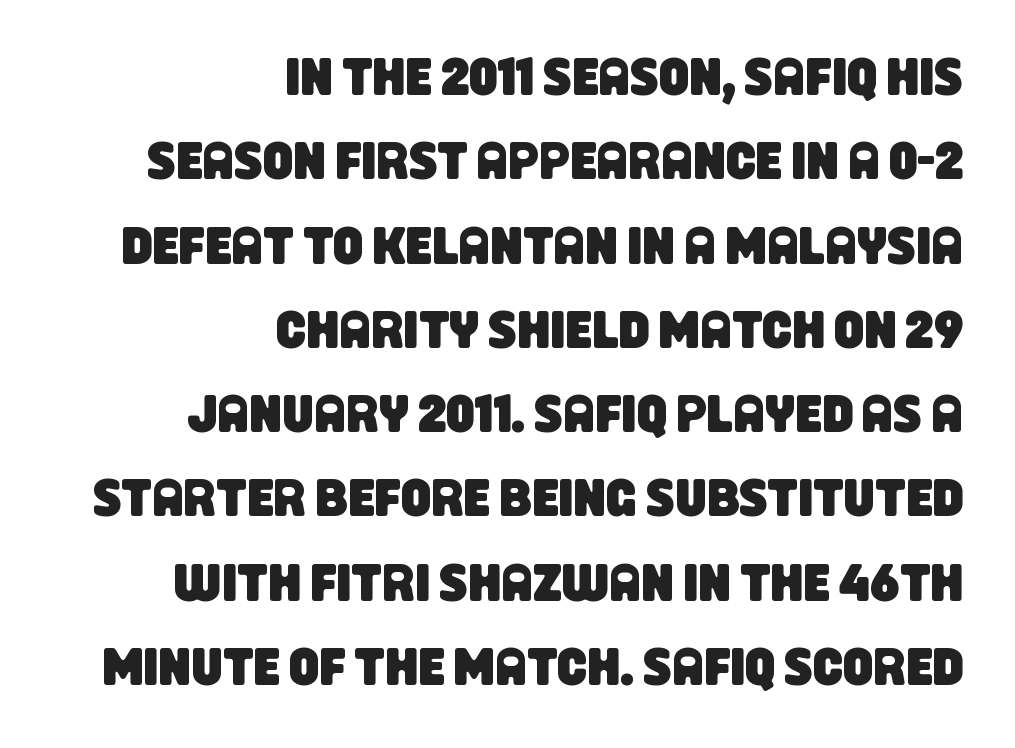
Observe the ordinary spacing: letters are neighbours, not strangers. Quick note: underline off. Nothing sits at the stroke ends, so this counts as sans-serif. In terms of leading, this rendering sits right in the middle.
